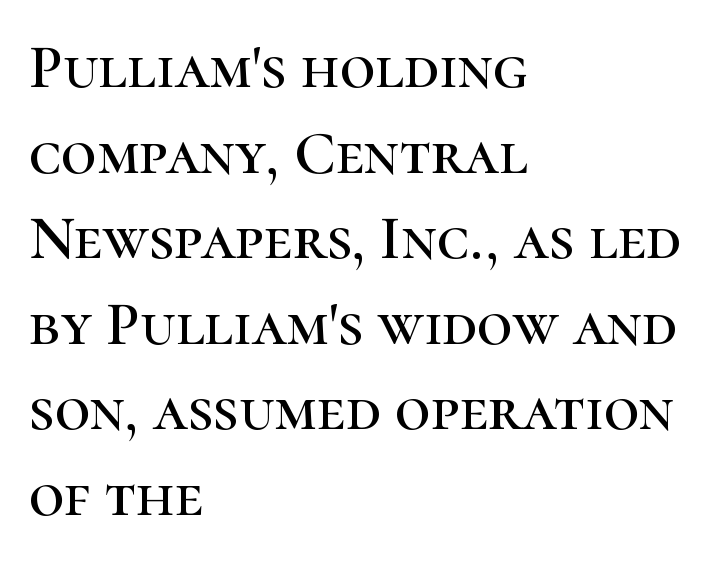
The image shows 62 px serif type, upright; set left-aligned, normal line spacing (1.38x), normal letter spacing, not underlined; high stroke contrast and a medium x-height.
